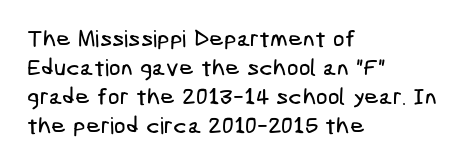
Glyph-to-glyph distance matches everyday printed text. Short and long lines alike share a common starting point at left. Check the space under the baseline: it is left empty. These lines sit exactly where default settings would place them.
